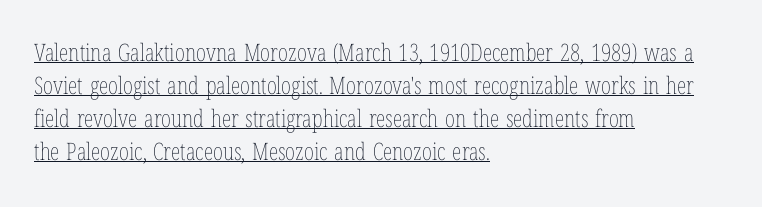
The image shows 24 px text type, upright; set left-aligned, normal line spacing (1.37x), normal letter spacing, underlined.
